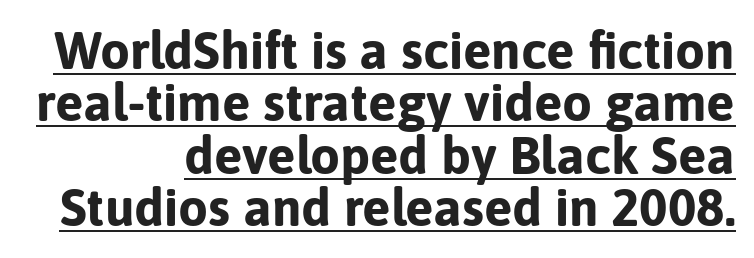
The image shows 53 px bold sans-serif type, upright; set right-aligned, tight line spacing (0.99x), normal letter spacing, underlined; low stroke contrast and a medium x-height.
